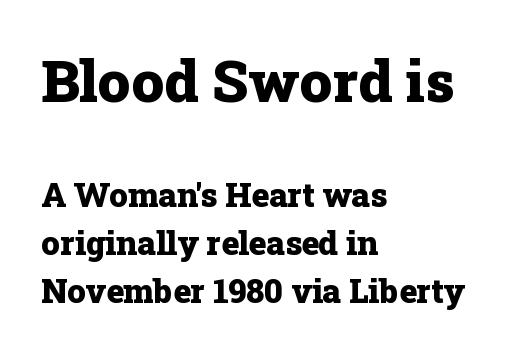
The image shows 58 px heavy serif type, upright; set left-aligned, normal line spacing (1.46x), normal letter spacing, not underlined; the first (top) block is 1.76x larger; low stroke contrast and a medium x-height.
